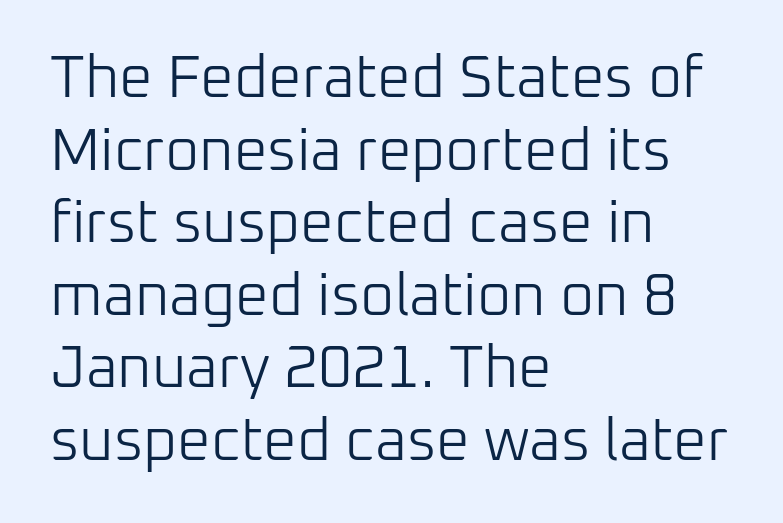
Q: Is the text bold? A: No.
Q: Is the text italic (slanted)? A: No, it is upright.
Q: Is the typeface a serif or a sans-serif typeface? A: Sans-serif.
Q: Is the text underlined? A: No.
Q: How is the paragraph aligned? A: Left-aligned.
Q: Is the spacing between letters normal or unusually wide? A: Normal.
Q: Width (condensed, normal, or wide)? A: Normal.
Q: Stroke contrast? A: Low.
Q: x-height? A: Medium.
Q: Monospaced? A: No.
